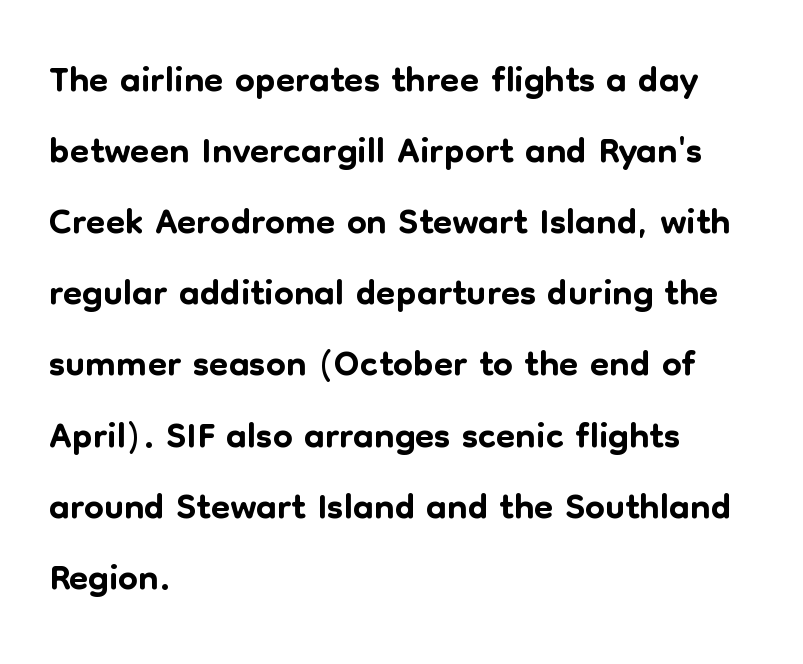
{"serif": "no", "italic": "no", "width": "normal", "stroke_contrast": "low", "x_height": "medium", "monospaced": "no", "underline": "no", "align": "left", "line_spacing": "normal", "line_spacing_ratio": 1.27, "letter_spacing": "normal", "letter_spacing_em": 0.0, "glyph_px": 56}
